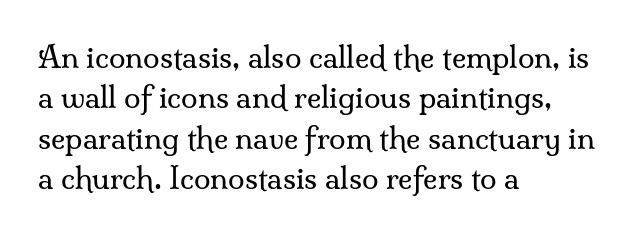
The image shows 30 px regular-weight serif type, upright; set left-aligned, normal line spacing (1.35x), normal letter spacing, not underlined; medium stroke contrast and a small x-height.
